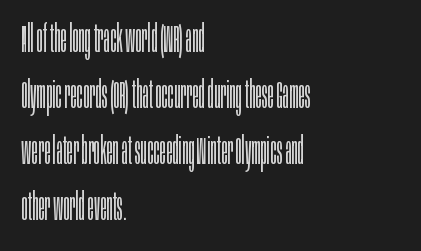
Stroke terminals: plain, sans-serif. These lines are rendered in a variable-pitch font. One glance says typical: line gaps are just what's usual. Is the letter spacing exaggerated? No — it looks like the ordinary default. These lines stack with their left ends in a neat column.
